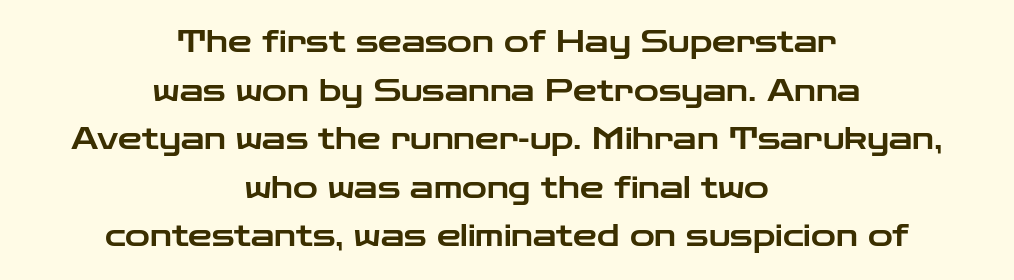
Upright lettering throughout. The face used here is proportionally spaced, like ordinary book or web type. Teacher's note: observe the equal gaps on both sides — that is centered alignment. Honestly, there is no underline to notice here at all. Between one letter and the next there's only the usual sliver of space. These lines sit exactly where default settings would place them.
